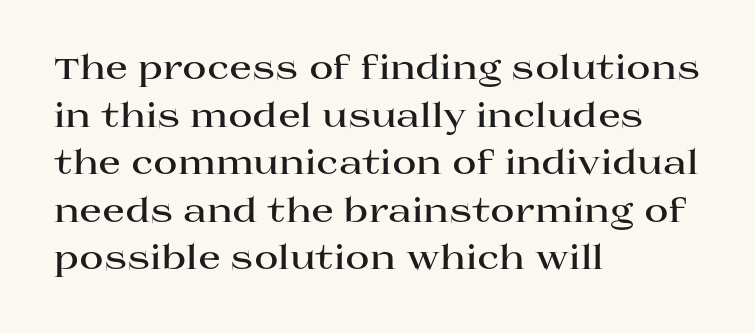
Typographically, this falls in the serif category. Spacing verdict: proportional, widths tailored to each character. Letters rest on an invisible, unmarked baseline. The lines are quadded left.
